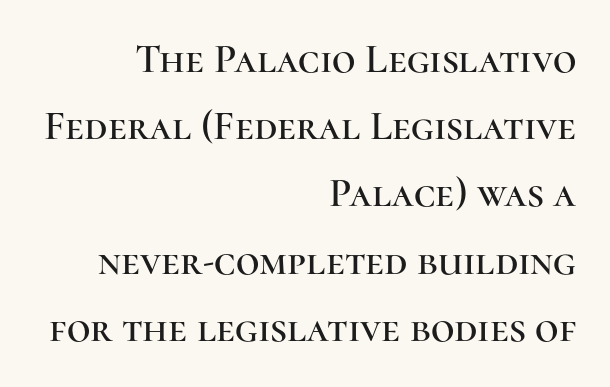
The letters advance in unequal steps, a hallmark of proportional type. Yep, those are serifs on the letters. The letters sit at their default tracking, neither squeezed nor spread. Honestly, the row spacing looks completely unremarkable. Teacher's note: observe the even right margin — that is flush-right alignment. The strip under each line holds only bare page.
